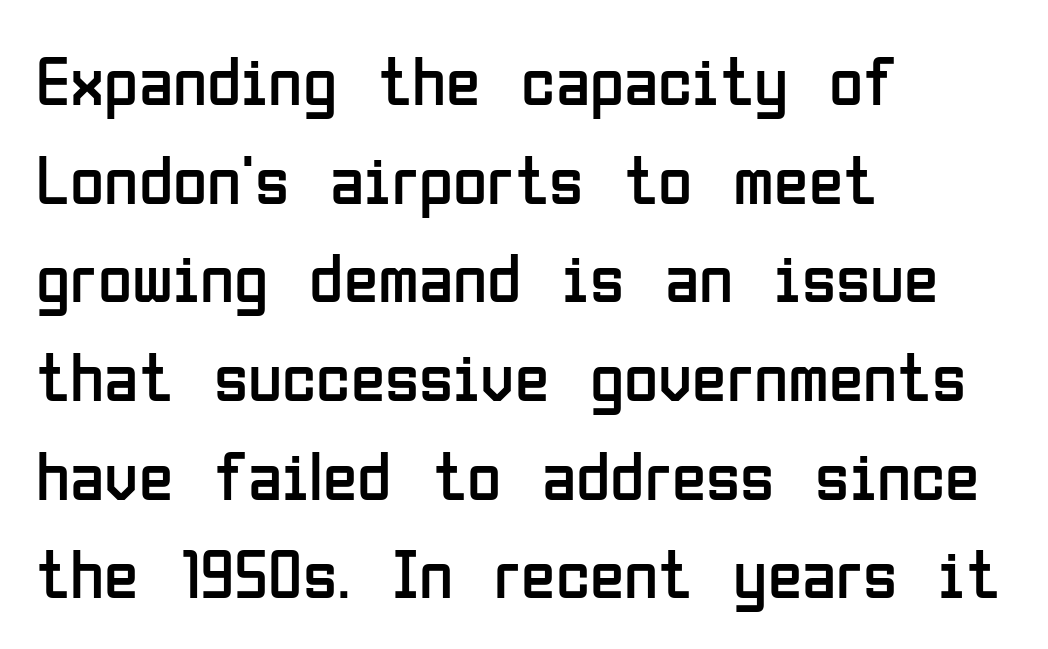
{"serif": "no", "italic": "no", "bold": "no", "weight": "regular", "width": "condensed", "stroke_contrast": "low", "x_height": "medium", "monospaced": "no", "underline": "no", "align": "left", "line_spacing": "normal", "line_spacing_ratio": 1.41, "letter_spacing": "normal", "letter_spacing_em": 0.0, "glyph_px": 70}
